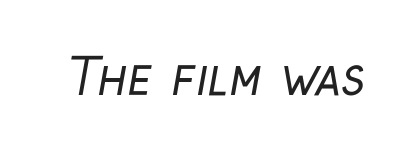
The image shows 49 px regular-weight, condensed sans-serif type; set normal letter spacing, not underlined; low stroke contrast and a medium x-height.
